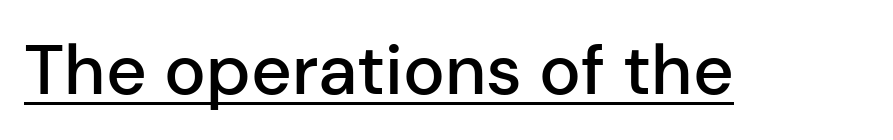
Q: Is the text bold? A: Semi-bold.
Q: Is the text italic (slanted)? A: No, it is upright.
Q: Is the typeface a serif or a sans-serif typeface? A: Sans-serif.
Q: Is the text underlined? A: Yes.
Q: Is the spacing between letters normal or unusually wide? A: Normal.
Q: Width (condensed, normal, or wide)? A: Normal.
Q: Stroke contrast? A: Low.
Q: x-height? A: Medium.
Q: Monospaced? A: No.
